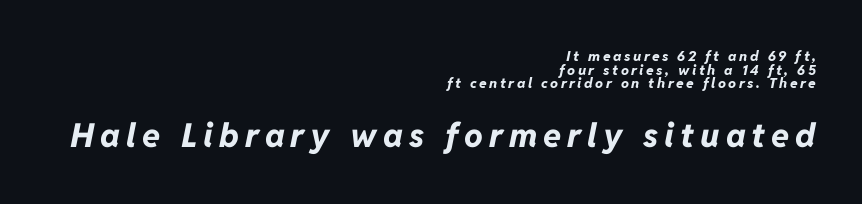
Q: Is the text bold? A: Yes.
Q: Is the text italic (slanted)? A: Yes, it leans right by about 11 degrees.
Q: Is the text underlined? A: No.
Q: How is the paragraph aligned? A: Right-aligned.
Q: Is the spacing between lines tight, normal or loose? A: Tight.
Q: Which block of text is set in a larger size, the first (top) or the second (bottom)? A: The second (bottom) one.
Q: Width (condensed, normal, or wide)? A: Normal.
Q: Stroke contrast? A: Low.
Q: x-height? A: Medium.
Q: Monospaced? A: No.
